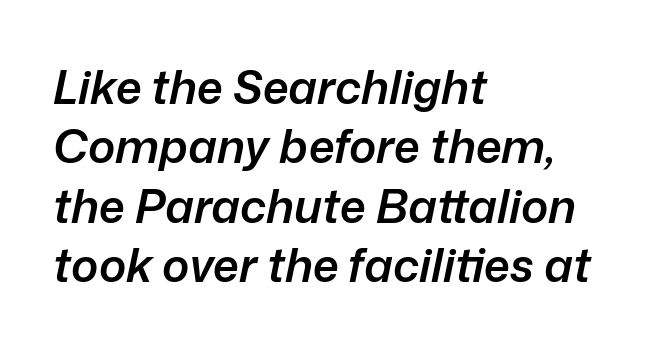
These lines are rendered in a variable-pitch font. The lettering tilts uniformly, giving the passage an italic look. A clean baseline with only descenders dipping below it. The typesetting leans somewhat heavy: a semibold. These lines are set flush left with a ragged right edge. This sample keeps an unexceptional amount of space between lines.
